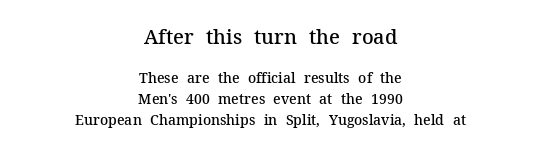
Anything drawn beneath the words? Only blank space. Successive baselines arrive at the customary interval. Teacher's note: observe the equal gaps on both sides — that is centered alignment. Block one is the big one; block two sits smaller underneath. The glyphs have the mass of a demibold cut, below bold.
